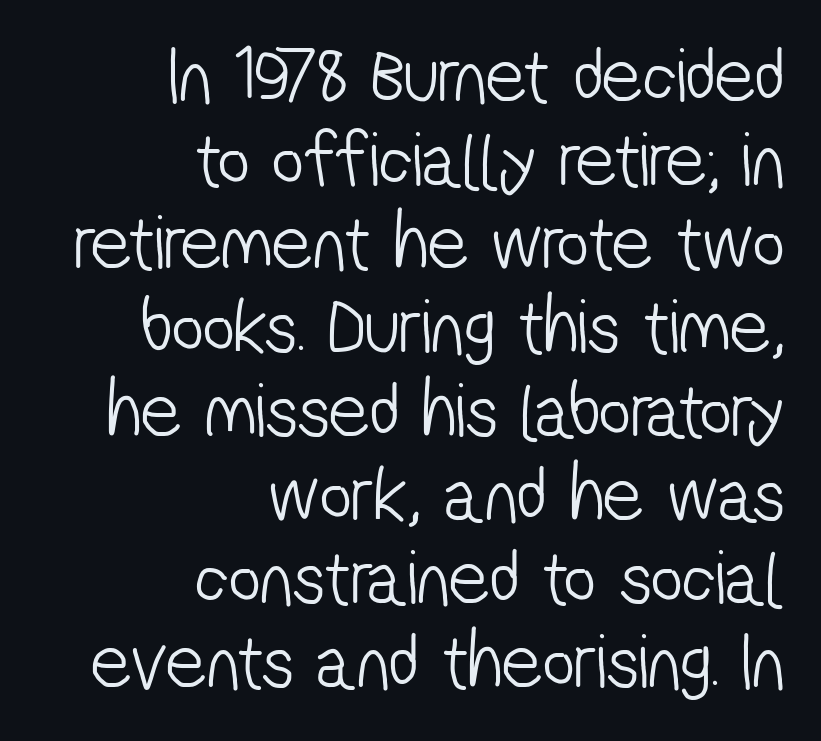
Q: Is the text bold? A: No.
Q: Is the typeface a serif or a sans-serif typeface? A: Sans-serif.
Q: Is the text underlined? A: No.
Q: How is the paragraph aligned? A: Right-aligned.
Q: Is the spacing between letters normal or unusually wide? A: Normal.
Q: Is the spacing between lines tight, normal or loose? A: Tight.
Q: Width (condensed, normal, or wide)? A: Condensed.
Q: Stroke contrast? A: Low.
Q: x-height? A: Medium.
Q: Monospaced? A: No.
